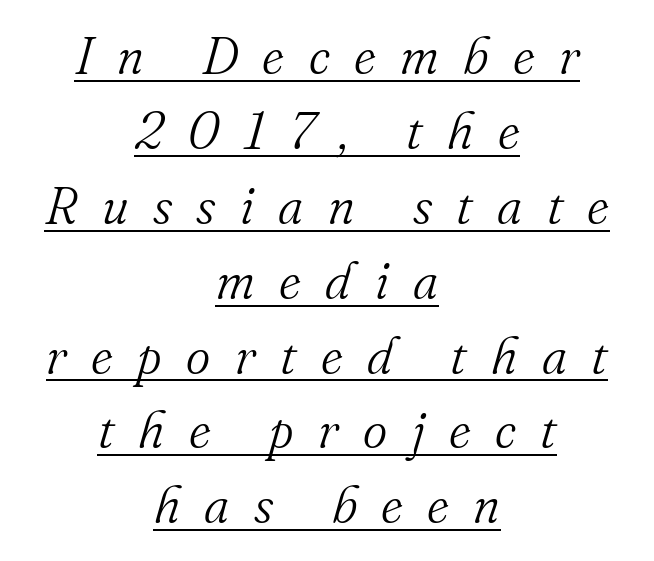
Letters have the restrained weight of plain body copy at most. Looks like regular typesetting: each glyph gets only the width it needs. Characters follow at a spacing far wider than the type designer built in. Neither beginnings nor endings align; midpoints do.
